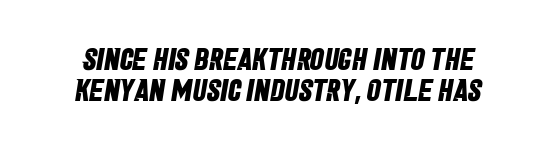
Proportional: the letters do not fall into vertical columns. What's the leading like? Squeezed, with rows nearly overlapping. The letterforms sit shoulder to shoulder at normal distance. In terms of letterform style, serifs are entirely absent. These words are printed bold, with thick strokes throughout.
